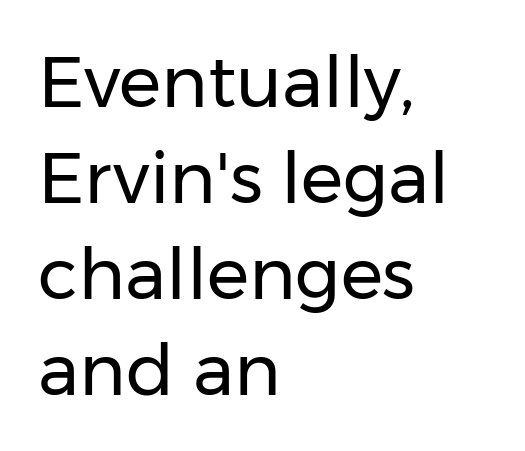
{"serif": "no", "italic": "no", "bold": "no", "weight": "regular", "width": "normal", "stroke_contrast": "low", "x_height": "medium", "monospaced": "no", "underline": "no", "align": "left", "line_spacing": "normal", "line_spacing_ratio": 1.35, "letter_spacing": "normal", "letter_spacing_em": 0.0, "glyph_px": 71}
